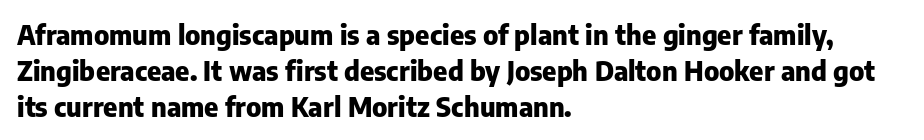
Is there much room between lines? A standard amount, neither cramped nor airy. This rendering features lettering with no underline. The typography opts for an upright posture over an oblique one. Standard letterfit; no display-style spreading of the glyphs. Line starts are locked; line ends wander. Heavy-handed strokes throughout: this text is bold.
